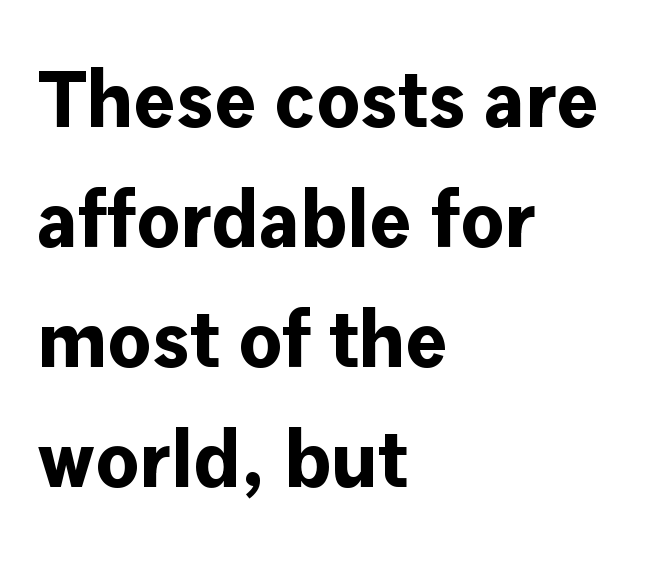
The image shows 79 px bold sans-serif type, upright; set left-aligned, normal line spacing (1.52x), normal letter spacing, not underlined; low stroke contrast and a medium x-height.
